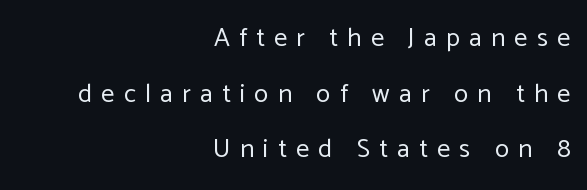
Q: Is the text bold? A: No.
Q: Is the text italic (slanted)? A: No, it is upright.
Q: Is the text underlined? A: No.
Q: How is the paragraph aligned? A: Right-aligned.
Q: Is the spacing between letters normal or unusually wide? A: Unusually wide.
Q: Is the spacing between lines tight, normal or loose? A: Loose.
